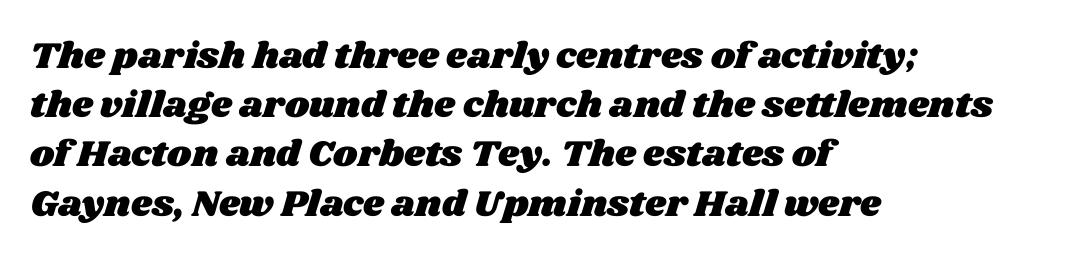
Q: Is the text underlined? A: No.
Q: How is the paragraph aligned? A: Left-aligned.
Q: Is the spacing between letters normal or unusually wide? A: Normal.
Q: Is the spacing between lines tight, normal or loose? A: Normal.
Q: Width (condensed, normal, or wide)? A: Wide.
Q: Stroke contrast? A: Medium.
Q: x-height? A: Large.
Q: Monospaced? A: No.
